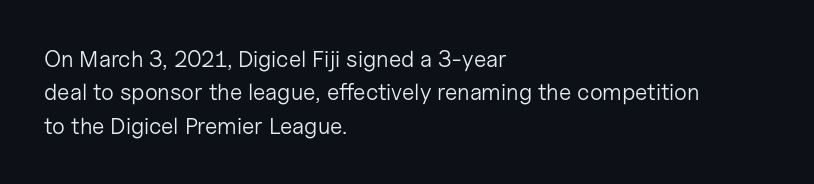
How would I describe the line gaps? Plain and ordinary. Just letters on the line, the space beneath them empty. Alignment: flush left. In terms of posture, this sample is upright.
